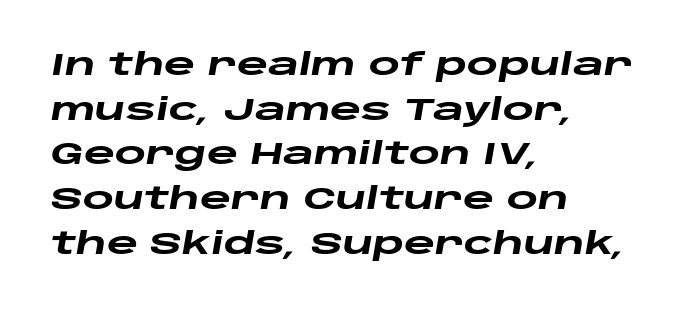
{"italic": "yes", "lean": "right", "slant_degrees": 10, "bold": "yes", "weight": "heavy", "width": "wide", "stroke_contrast": "low", "x_height": "large", "monospaced": "no", "underline": "no", "align": "left", "line_spacing": "normal", "line_spacing_ratio": 1.49, "letter_spacing": "normal", "letter_spacing_em": 0.0, "glyph_px": 30}
